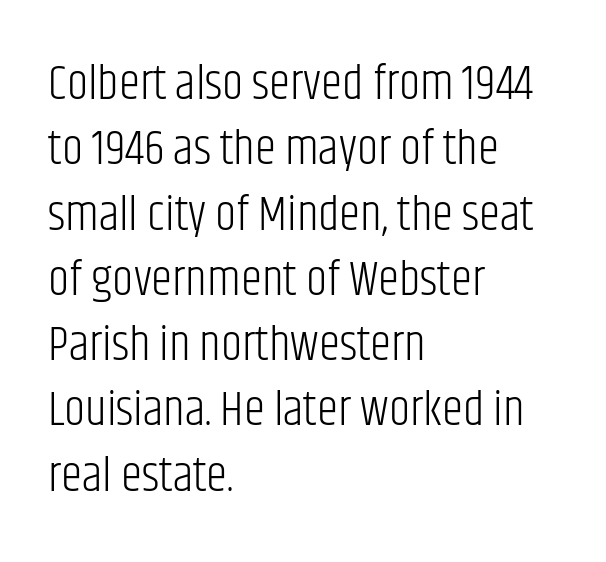
{"serif": "no", "italic": "no", "bold": "no", "weight": "light", "width": "condensed", "stroke_contrast": "low", "x_height": "large", "monospaced": "no", "underline": "no", "align": "left", "line_spacing": "normal", "line_spacing_ratio": 1.36, "letter_spacing": "normal", "letter_spacing_em": 0.0, "glyph_px": 48}
